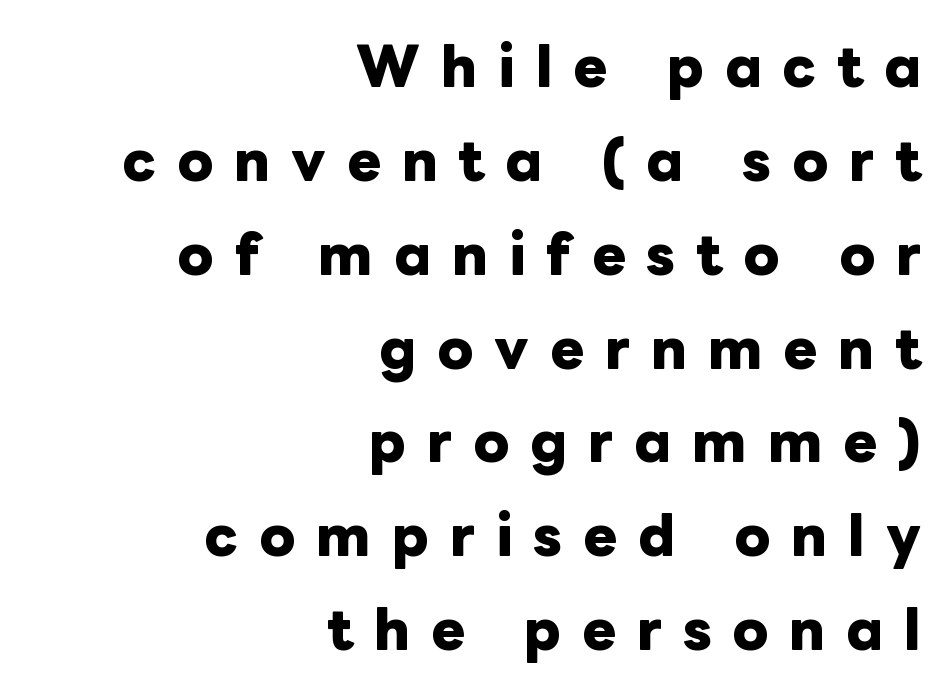
The image shows 51 px heavy type, upright; set right-aligned, line spacing 1.84x, unusually wide letter spacing (+0.41 em), not underlined; low stroke contrast and a medium x-height.
